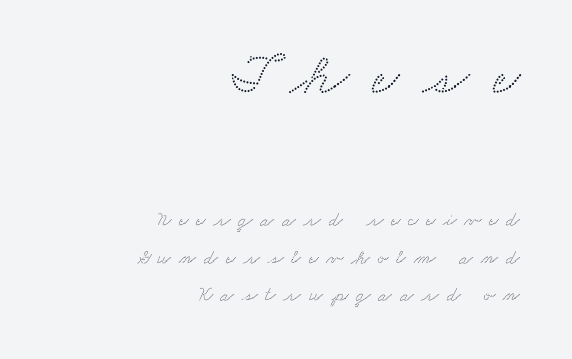
The image shows 60 px wide serif type; set right-aligned, line spacing 1.87x, unusually wide letter spacing (+0.39 em), not underlined; the first (top) block is 3.0x larger; medium stroke contrast and a small x-height.
